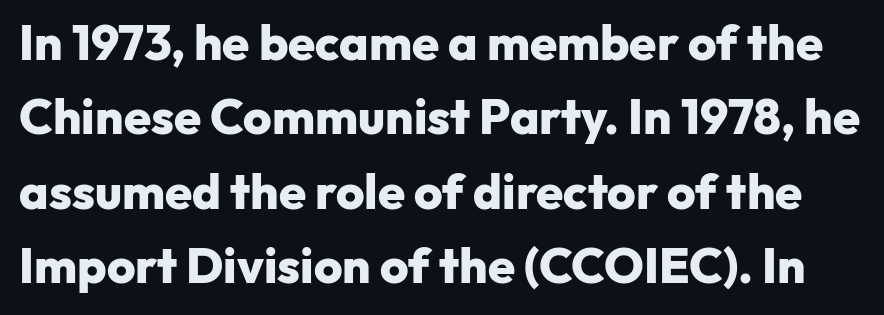
The image shows 49 px heavy sans-serif type, upright; set normal line spacing (1.52x), normal letter spacing, not underlined; low stroke contrast and a medium x-height.
